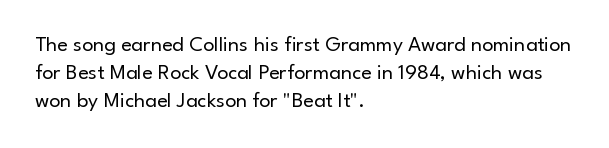
The image shows 22 px text type, upright; set left-aligned, normal line spacing (1.28x), normal letter spacing, not underlined.
